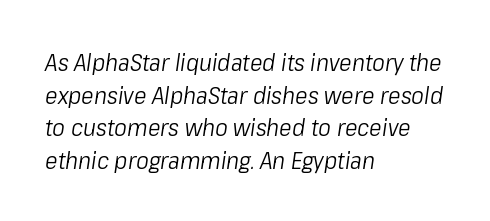
The image shows 24 px text type, italic (leaning right); set left-aligned, normal line spacing (1.36x), normal letter spacing, not underlined.
